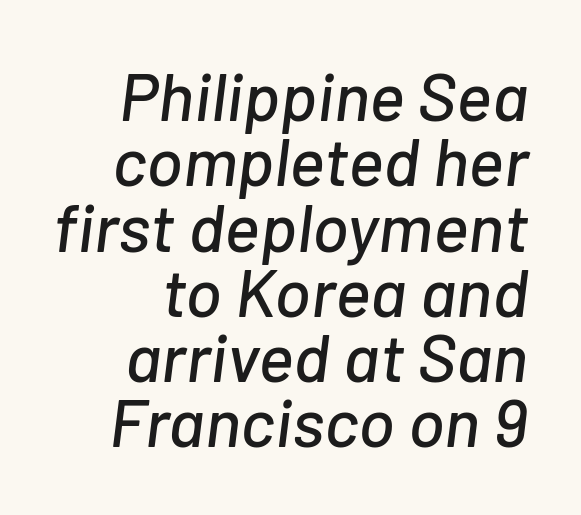
The image shows 68 px text type, italic (leaning right); set right-aligned, tight line spacing (0.96x), normal letter spacing, not underlined; low stroke contrast and a medium x-height.
